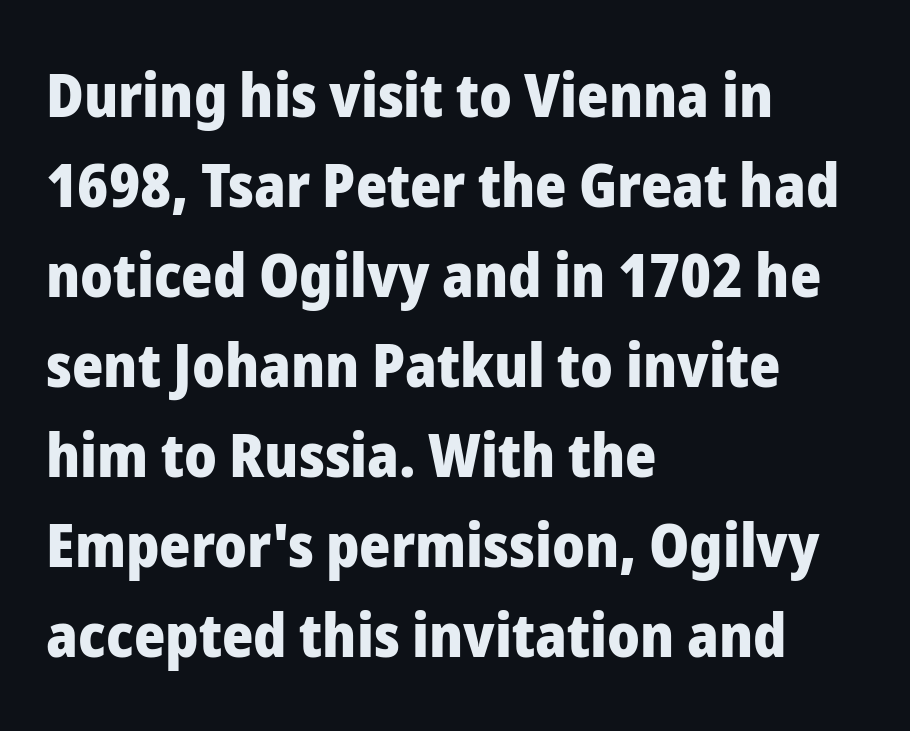
Ordinary non-slanted type is in use. Bold? Absolutely — the strokes are thick and heavy. Do the characters align in a grid? No, the font is proportional. Horizontally, the lines are justified to the leading edge only.
